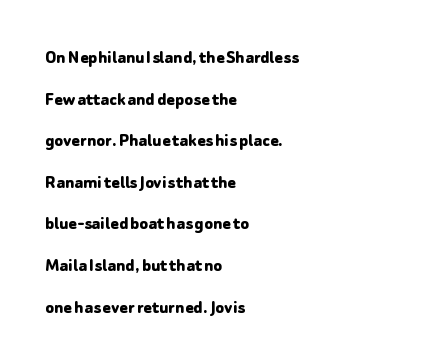
{"italic": "no", "bold": "yes", "underline": "no", "align": "left", "line_spacing": "loose", "line_spacing_ratio": 2.08, "letter_spacing": "normal", "letter_spacing_em": 0.0, "glyph_px": 20}
